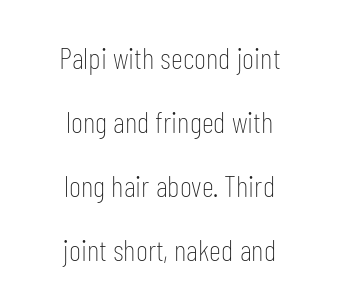
{"serif": "no", "italic": "no", "bold": "no", "weight": "thin", "width": "condensed", "stroke_contrast": "low", "x_height": "medium", "monospaced": "no", "underline": "no", "align": "center", "line_spacing": "loose", "line_spacing_ratio": 2.13, "letter_spacing": "normal", "letter_spacing_em": 0.0, "glyph_px": 30}
